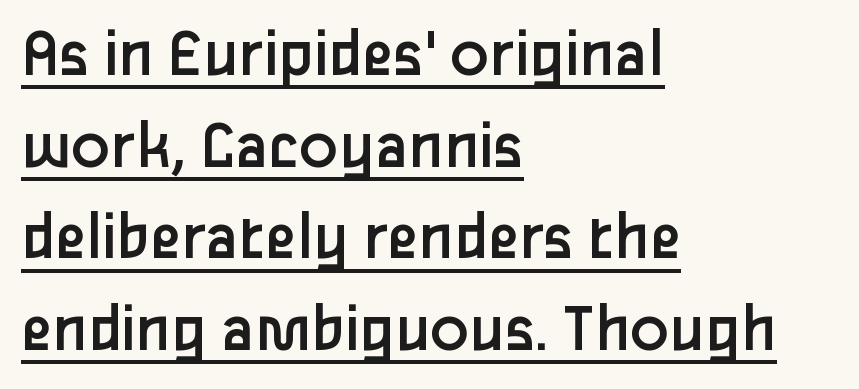
Q: Is the text bold? A: No.
Q: Is the text italic (slanted)? A: No, it is upright.
Q: Is the typeface a serif or a sans-serif typeface? A: Sans-serif.
Q: Is the text underlined? A: Yes.
Q: How is the paragraph aligned? A: Left-aligned.
Q: Is the spacing between letters normal or unusually wide? A: Normal.
Q: Is the spacing between lines tight, normal or loose? A: Normal.
Q: Width (condensed, normal, or wide)? A: Normal.
Q: Stroke contrast? A: Low.
Q: x-height? A: Medium.
Q: Monospaced? A: No.
